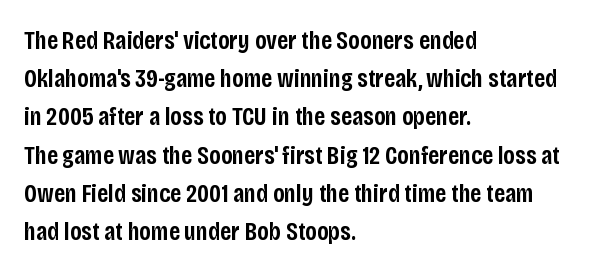
Q: Is the text bold? A: Semi-bold.
Q: Is the text italic (slanted)? A: No, it is upright.
Q: Is the text underlined? A: No.
Q: How is the paragraph aligned? A: Left-aligned.
Q: Is the spacing between letters normal or unusually wide? A: Normal.
Q: Is the spacing between lines tight, normal or loose? A: Normal.
